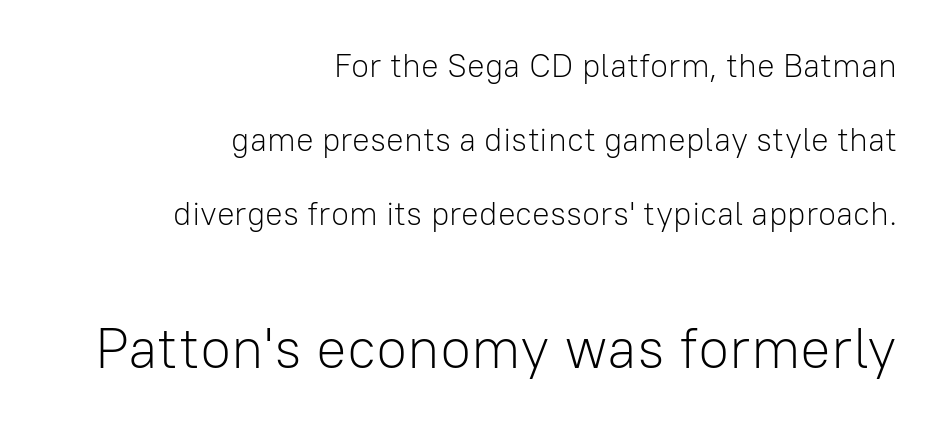
{"serif": "no", "italic": "no", "bold": "no", "weight": "light", "width": "normal", "stroke_contrast": "low", "x_height": "medium", "monospaced": "no", "underline": "no", "align": "right", "line_spacing": "loose", "line_spacing_ratio": 2.24, "letter_spacing": "normal", "letter_spacing_em": 0.0, "larger_block": "second", "size_ratio": 1.73, "glyph_px": 57}
